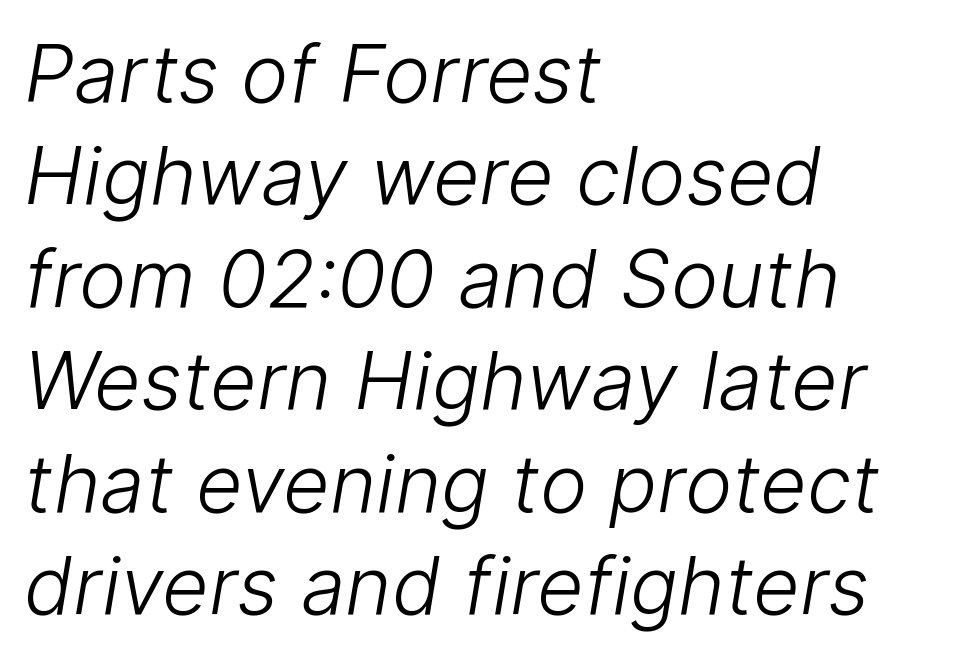
The passage shown is typed in a proportional face where columns would drift. Standard letterfit; no display-style spreading of the glyphs. You can tell from the bare stems that sans-serif type was used. Rule under the text: the space is simply empty.
